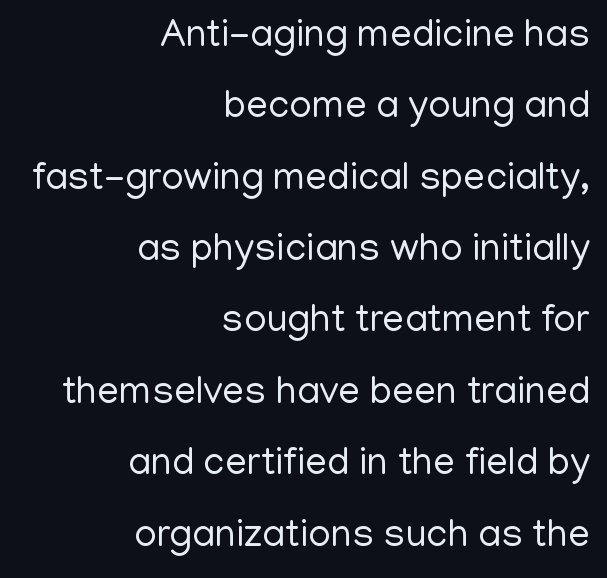
The image shows 39 px regular-weight sans-serif type, upright; set right-aligned, line spacing 1.83x, normal letter spacing, not underlined; low stroke contrast and a medium x-height.
